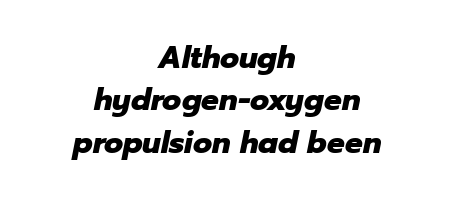
The rag falls on both sides of this text block equally. Designer's note — italics engaged. Descender tails drop into unmarked territory. Strong, thick strokes mark this as bold type. This rendering leaves character spacing at its baseline value.
